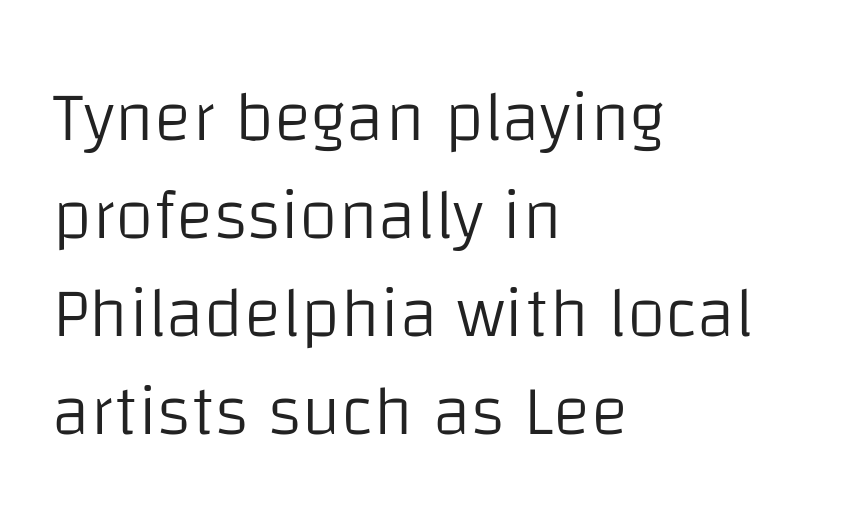
Q: Is the text bold? A: No.
Q: Is the text italic (slanted)? A: No, it is upright.
Q: Is the typeface a serif or a sans-serif typeface? A: Sans-serif.
Q: Is the text underlined? A: No.
Q: How is the paragraph aligned? A: Left-aligned.
Q: Is the spacing between letters normal or unusually wide? A: Normal.
Q: Is the spacing between lines tight, normal or loose? A: Normal.
Q: Width (condensed, normal, or wide)? A: Normal.
Q: Stroke contrast? A: Low.
Q: x-height? A: Large.
Q: Monospaced? A: No.
